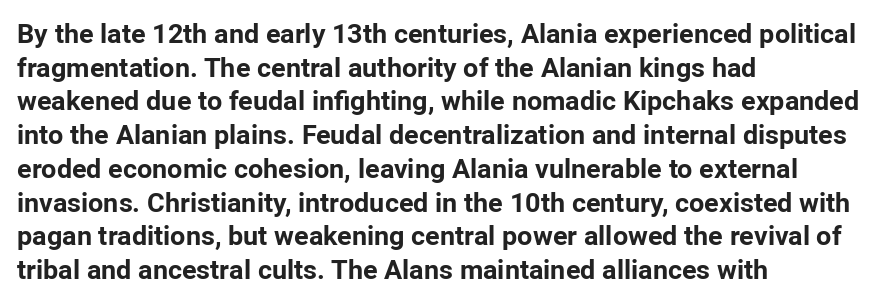
Q: Is the text bold? A: Yes.
Q: Is the text italic (slanted)? A: No, it is upright.
Q: Is the text underlined? A: No.
Q: How is the paragraph aligned? A: Left-aligned.
Q: Is the spacing between letters normal or unusually wide? A: Normal.
Q: Is the spacing between lines tight, normal or loose? A: Normal.
